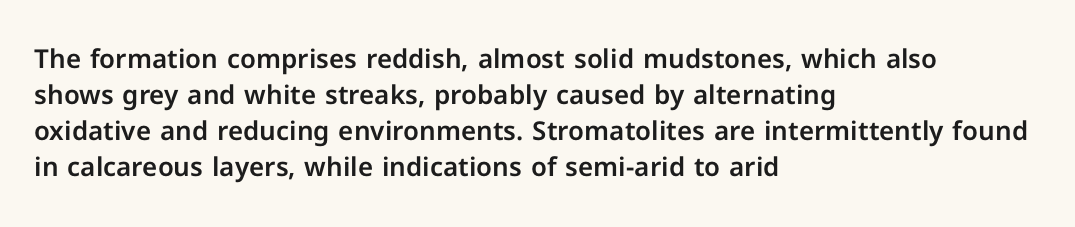
Q: Is the text italic (slanted)? A: No, it is upright.
Q: Is the text underlined? A: No.
Q: How is the paragraph aligned? A: Left-aligned.
Q: Is the spacing between letters normal or unusually wide? A: Normal.
Q: Is the spacing between lines tight, normal or loose? A: Normal.
